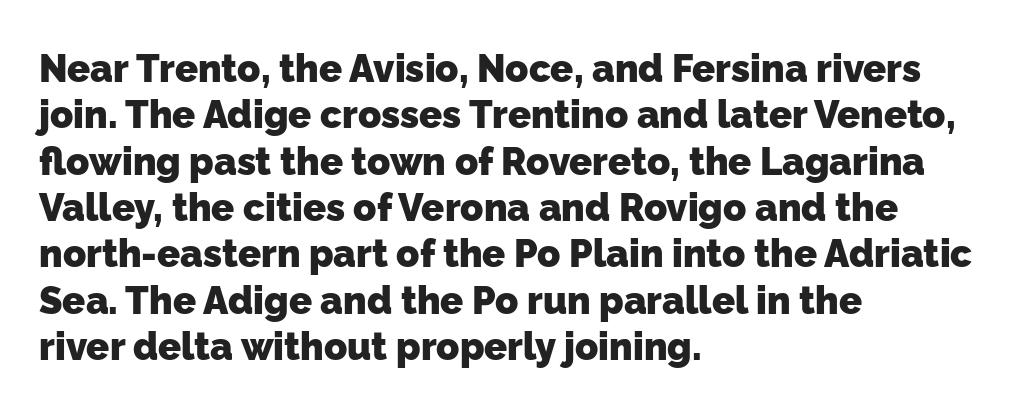
Q: Is the text bold? A: Yes.
Q: Is the typeface a serif or a sans-serif typeface? A: Sans-serif.
Q: Is the text underlined? A: No.
Q: How is the paragraph aligned? A: Left-aligned.
Q: Is the spacing between letters normal or unusually wide? A: Normal.
Q: Width (condensed, normal, or wide)? A: Normal.
Q: Stroke contrast? A: Low.
Q: x-height? A: Medium.
Q: Monospaced? A: No.
